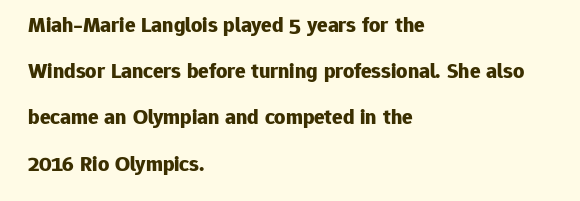
What's the leading like? Stretched, with rows far apart. Short and long lines alike share a common starting point at left. Between one letter and the next there's only the usual sliver of space. Typesetter's note: full bold, strokes at maximum text heaviness.
